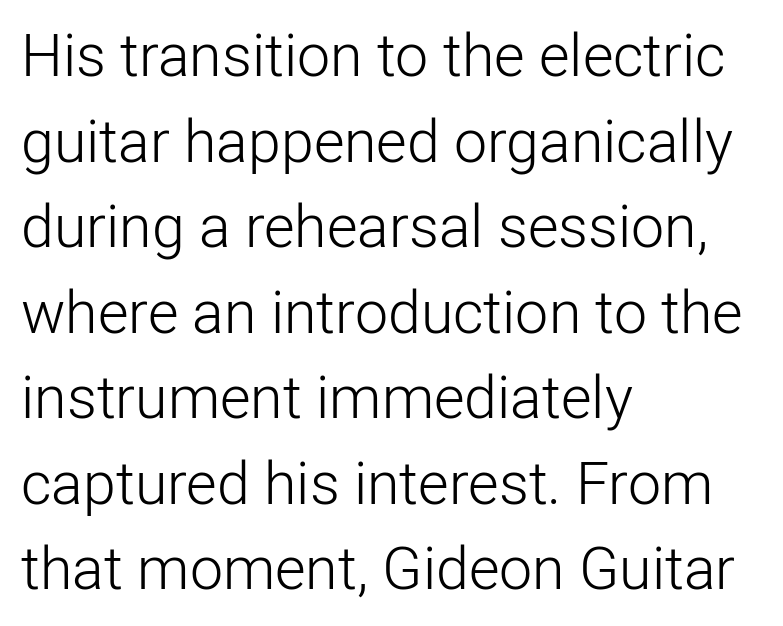
The image shows 59 px light sans-serif type, upright; set left-aligned, normal line spacing (1.45x), normal letter spacing, not underlined; low stroke contrast and a medium x-height.
